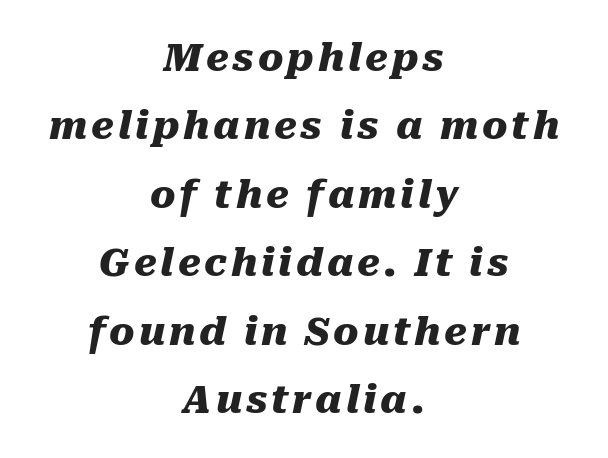
Q: Is the text bold? A: Yes.
Q: Is the text italic (slanted)? A: Yes, it leans right by about 10 degrees.
Q: Is the text underlined? A: No.
Q: How is the paragraph aligned? A: Centered.
Q: Width (condensed, normal, or wide)? A: Normal.
Q: Stroke contrast? A: Medium.
Q: x-height? A: Medium.
Q: Monospaced? A: No.
